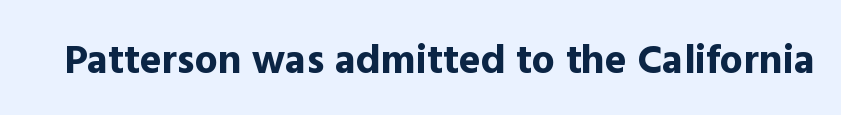
Q: Is the text bold? A: Yes.
Q: Is the text italic (slanted)? A: No, it is upright.
Q: Is the typeface a serif or a sans-serif typeface? A: Sans-serif.
Q: Is the text underlined? A: No.
Q: Is the spacing between letters normal or unusually wide? A: Normal.
Q: Width (condensed, normal, or wide)? A: Normal.
Q: x-height? A: Medium.
Q: Monospaced? A: No.
